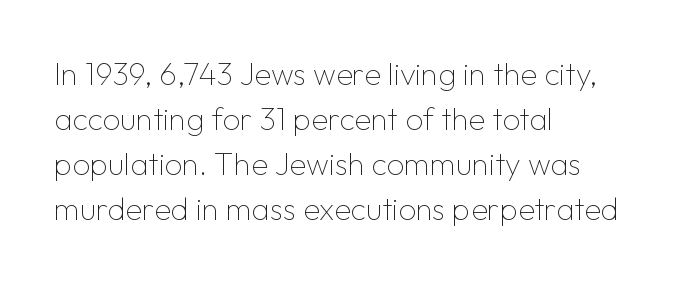
The image shows 31 px thin sans-serif type, upright; set left-aligned, normal line spacing (1.45x), normal letter spacing, not underlined; low stroke contrast and a medium x-height.
